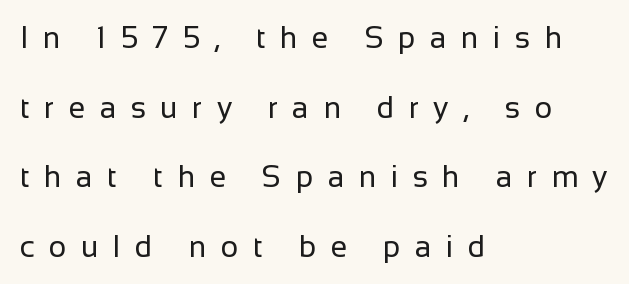
{"serif": "no", "italic": "no", "bold": "no", "weight": "regular", "width": "normal", "stroke_contrast": "low", "x_height": "medium", "monospaced": "no", "underline": "no", "align": "left", "line_spacing": "loose", "line_spacing_ratio": 2.32, "letter_spacing": "wide", "letter_spacing_em": 0.48, "glyph_px": 30}
